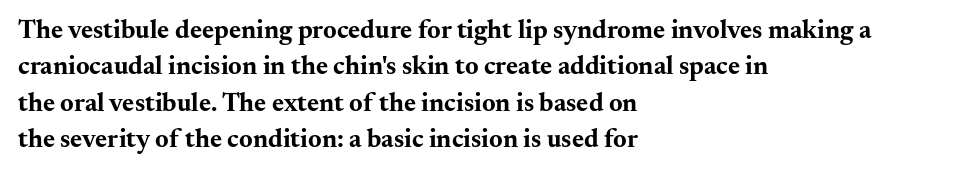
Q: Is the text bold? A: Yes.
Q: Is the text italic (slanted)? A: No, it is upright.
Q: Is the text underlined? A: No.
Q: How is the paragraph aligned? A: Left-aligned.
Q: Is the spacing between letters normal or unusually wide? A: Normal.
Q: Is the spacing between lines tight, normal or loose? A: Normal.
